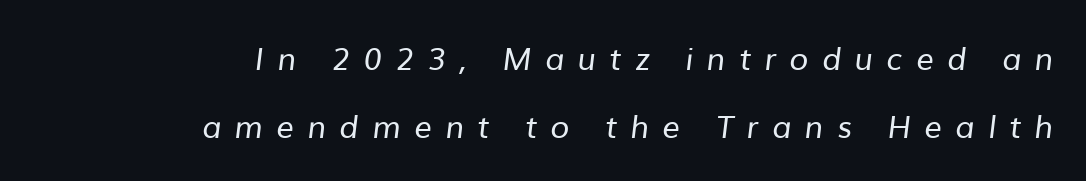
Character widths vary here, with narrow letters taking less room than wide ones. The rendering inserts visible extra space after every character. Heaviness? Minimal to ordinary, like unemphasized prose. Examine the stroke ends and you'll find no serifs. Interline gaps are noticeably wide in this sample. Caption: multi-line text, flush right, ragged left.
